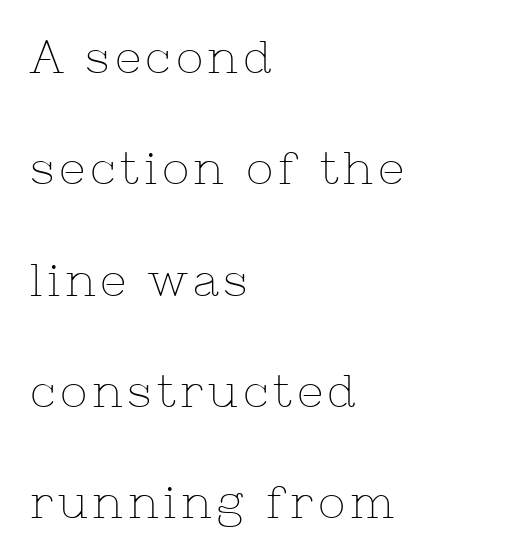
If you drew a line through each stem, it would be perfectly vertical. Interline gaps are noticeably wide in this sample. A typesetter would label this face a serif. The compositor pushed each line to the left boundary.
